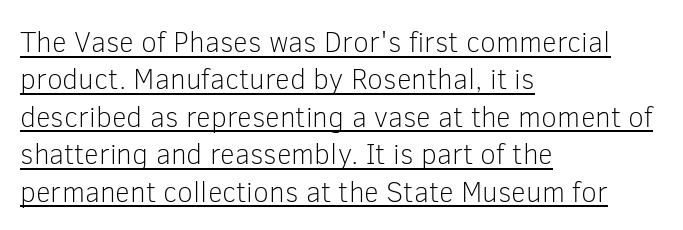
Q: Is the text bold? A: No.
Q: Is the text italic (slanted)? A: No, it is upright.
Q: Is the typeface a serif or a sans-serif typeface? A: Sans-serif.
Q: Is the text underlined? A: Yes.
Q: How is the paragraph aligned? A: Left-aligned.
Q: Is the spacing between letters normal or unusually wide? A: Normal.
Q: Is the spacing between lines tight, normal or loose? A: Normal.
Q: Width (condensed, normal, or wide)? A: Normal.
Q: Stroke contrast? A: Low.
Q: x-height? A: Medium.
Q: Monospaced? A: No.
